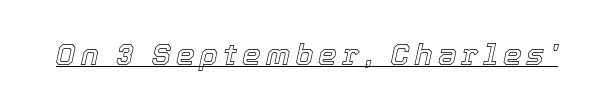
The image shows 30 px text type, italic (leaning right); set underlined; a medium x-height.
